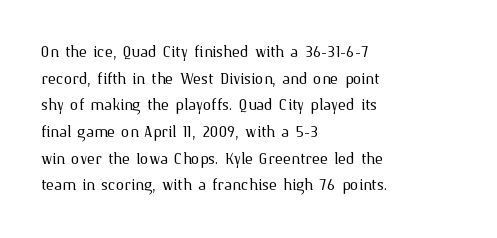
Summary of weight: not heavy and not bold. The vertical gap from one line to the next is medium. The type is set solid horizontally, with unmodified tracking. No italicization has been applied; the sample stays upright. The paragraph shown leans on its left margin. The gap between lines stays unmarked.
